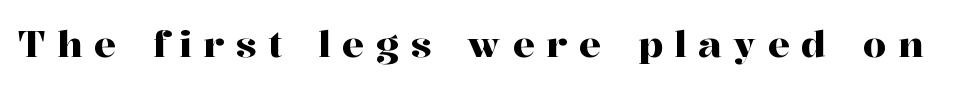
Q: Is the text italic (slanted)? A: No, it is upright.
Q: Is the typeface a serif or a sans-serif typeface? A: Serif.
Q: Is the text underlined? A: No.
Q: Is the spacing between letters normal or unusually wide? A: Unusually wide.
Q: Width (condensed, normal, or wide)? A: Normal.
Q: Stroke contrast? A: High.
Q: x-height? A: Medium.
Q: Monospaced? A: No.
